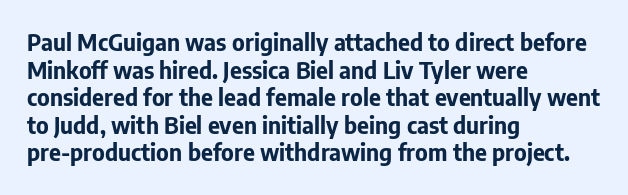
The image shows 23 px bold type, upright; set left-aligned, line spacing 1.2x, normal letter spacing, not underlined.
